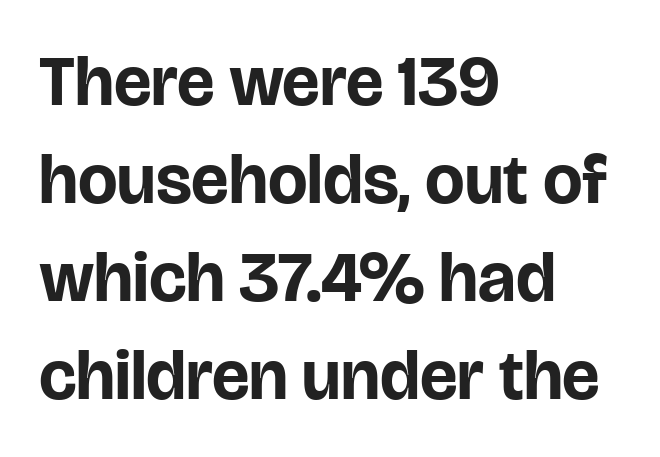
Every character sits straight up, as roman type does. The space beneath each line is pristine and unruled. You could not count columns in this text — the font is proportionally spaced. Nothing sits at the stroke ends, so this counts as sans-serif. The font is running at its bold setting.
